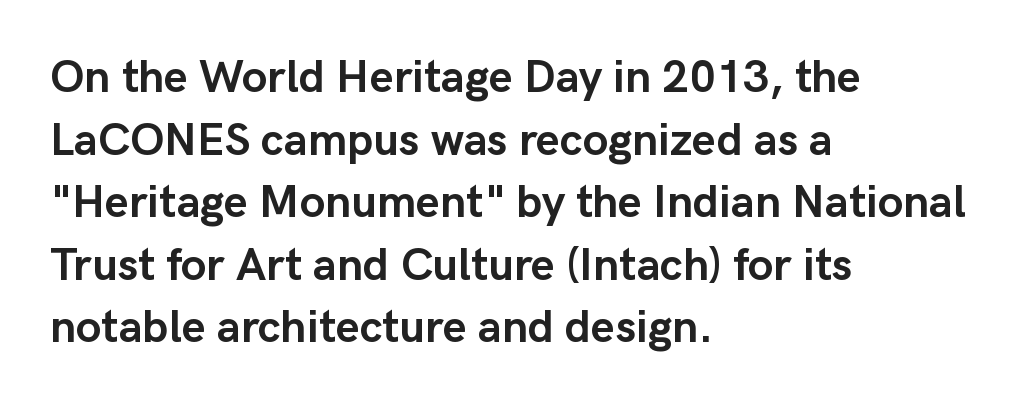
The image shows 46 px semibold sans-serif type, upright; set left-aligned, normal line spacing (1.36x), normal letter spacing, not underlined; low stroke contrast and a medium x-height.
